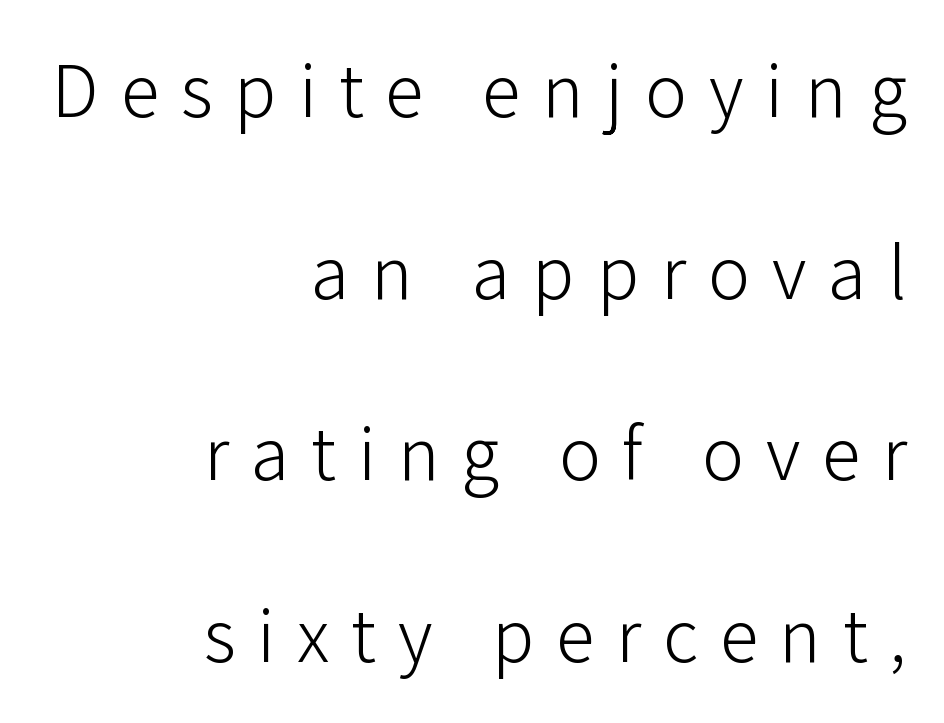
Q: Is the text bold? A: No.
Q: Is the text italic (slanted)? A: No, it is upright.
Q: Is the typeface a serif or a sans-serif typeface? A: Sans-serif.
Q: Is the text underlined? A: No.
Q: How is the paragraph aligned? A: Right-aligned.
Q: Is the spacing between letters normal or unusually wide? A: Unusually wide.
Q: Is the spacing between lines tight, normal or loose? A: Loose.
Q: Width (condensed, normal, or wide)? A: Normal.
Q: Stroke contrast? A: Low.
Q: x-height? A: Medium.
Q: Monospaced? A: No.
